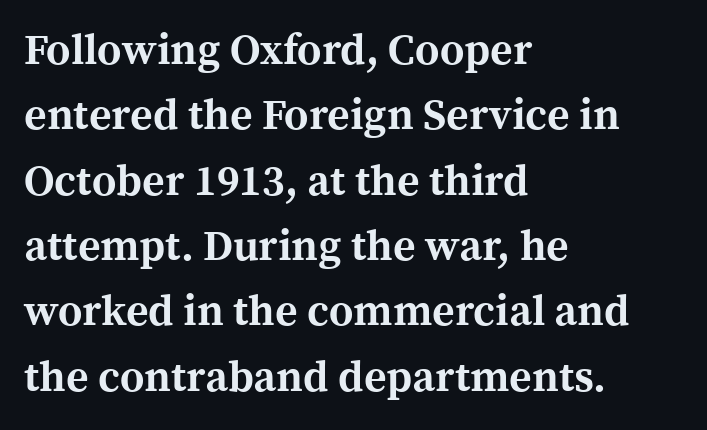
{"serif": "yes", "italic": "no", "bold": "yes", "weight": "bold", "width": "normal", "x_height": "medium", "monospaced": "no", "underline": "no", "align": "left", "line_spacing": "normal", "line_spacing_ratio": 1.52, "letter_spacing": "normal", "letter_spacing_em": 0.0, "glyph_px": 43}
